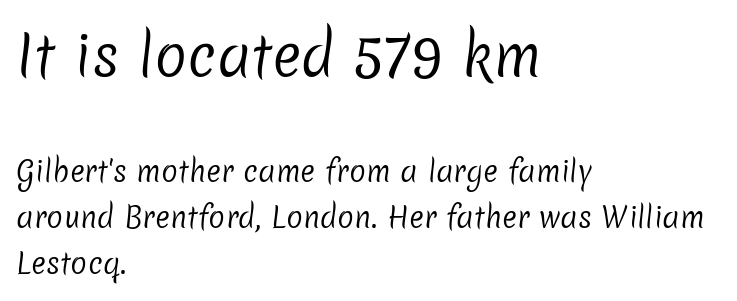
Any mark beneath the type? The region is blank. What stands out about the letter spacing? Nothing — it is the standard amount. These glyphs show unthickened strokes, regular width or finer. Two sizes are in play, and the larger belongs to the first block.
